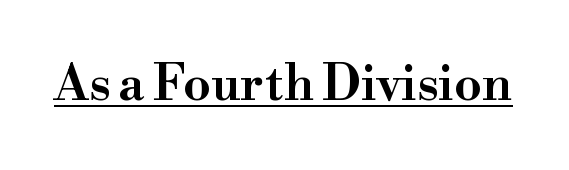
Spacing between characters is what you'd get straight out of the box. These lines are rendered in a variable-pitch font. The rendering shows small feet on the letterforms — a serif design. Underlining? Definitely there. The letters stand straight up with perfectly vertical stems.
